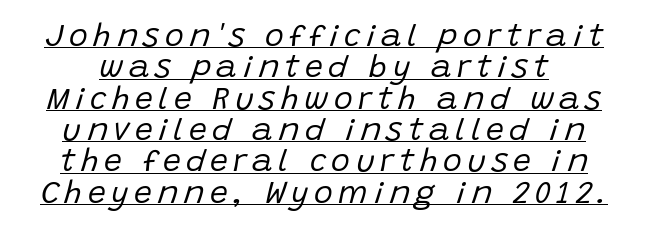
The image shows 32 px regular-weight type, italic (leaning right); set tight line spacing (0.98x), underlined; low stroke contrast and a large x-height.
